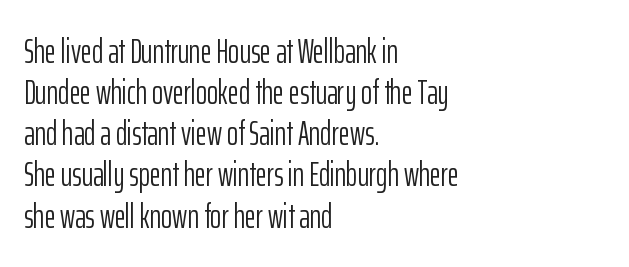
{"serif": "no", "italic": "no", "bold": "no", "weight": "light", "width": "condensed", "stroke_contrast": "low", "x_height": "medium", "monospaced": "no", "underline": "no", "align": "left", "line_spacing_ratio": 1.21, "letter_spacing": "normal", "letter_spacing_em": 0.0, "glyph_px": 34}
